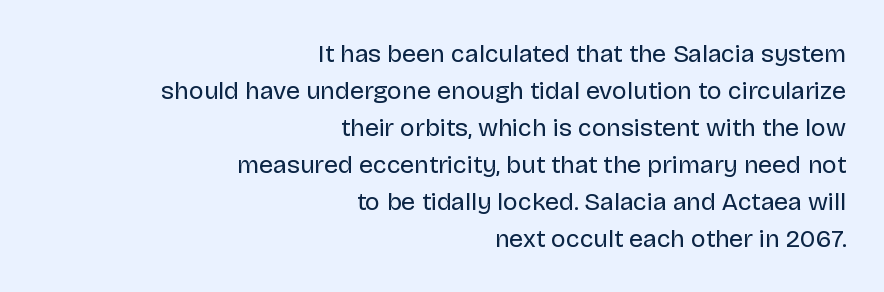
The image shows 25 px text type, upright; set right-aligned, normal line spacing (1.48x), normal letter spacing, not underlined.
